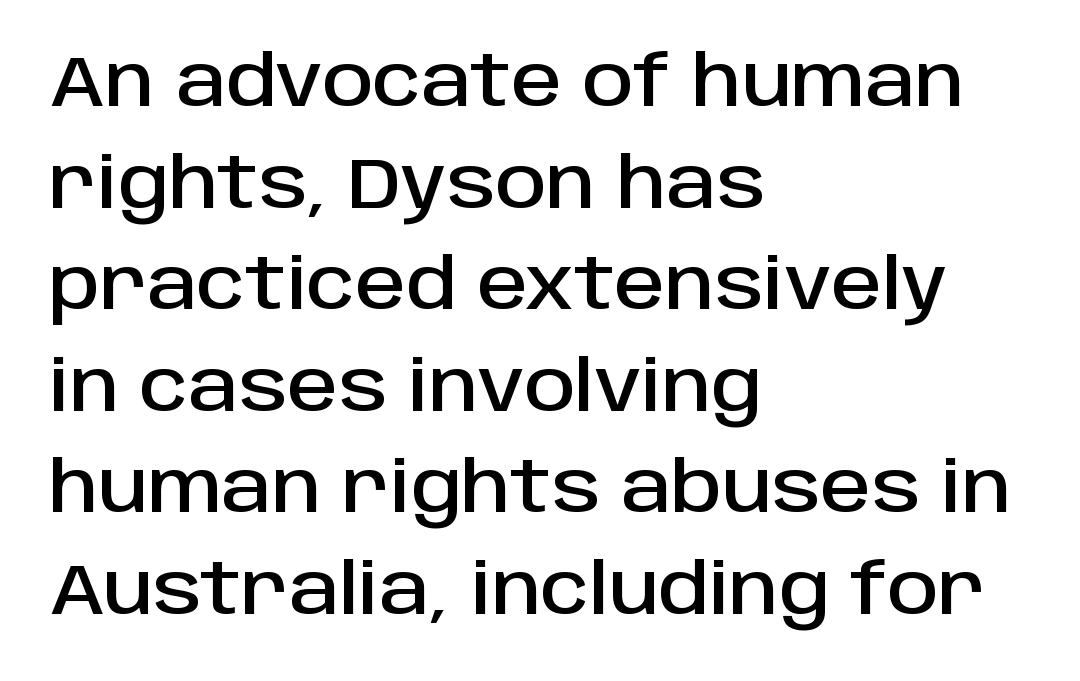
Q: Is the text italic (slanted)? A: No, it is upright.
Q: Is the typeface a serif or a sans-serif typeface? A: Sans-serif.
Q: Is the text underlined? A: No.
Q: How is the paragraph aligned? A: Left-aligned.
Q: Is the spacing between letters normal or unusually wide? A: Normal.
Q: Is the spacing between lines tight, normal or loose? A: Normal.
Q: Width (condensed, normal, or wide)? A: Normal.
Q: Stroke contrast? A: Low.
Q: x-height? A: Large.
Q: Monospaced? A: No.
